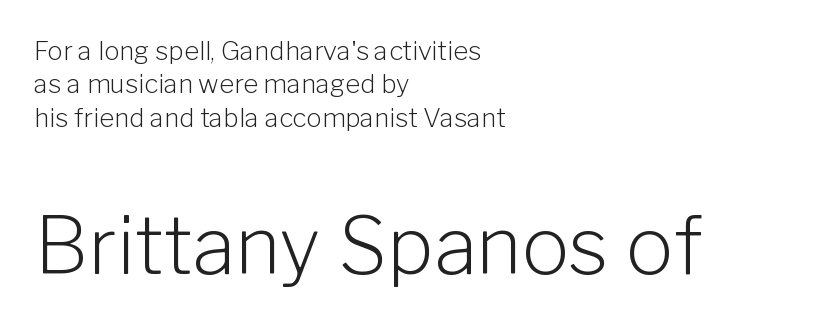
The image shows 79 px light sans-serif type, upright; set left-aligned, normal line spacing (1.28x), normal letter spacing, not underlined; the second (bottom) block is 3.04x larger; low stroke contrast and a medium x-height.
